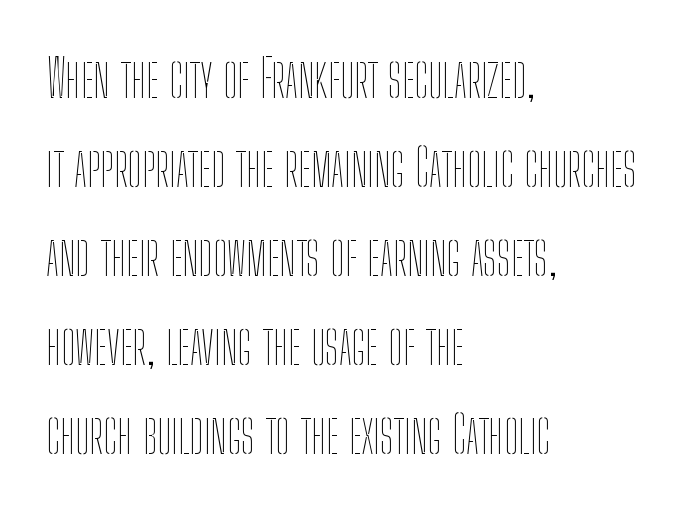
{"italic": "no", "bold": "no", "weight": "thin", "width": "condensed", "stroke_contrast": "low", "x_height": "medium", "monospaced": "no", "underline": "no", "align": "left", "line_spacing_ratio": 1.71, "letter_spacing": "normal", "letter_spacing_em": 0.0, "glyph_px": 52}
